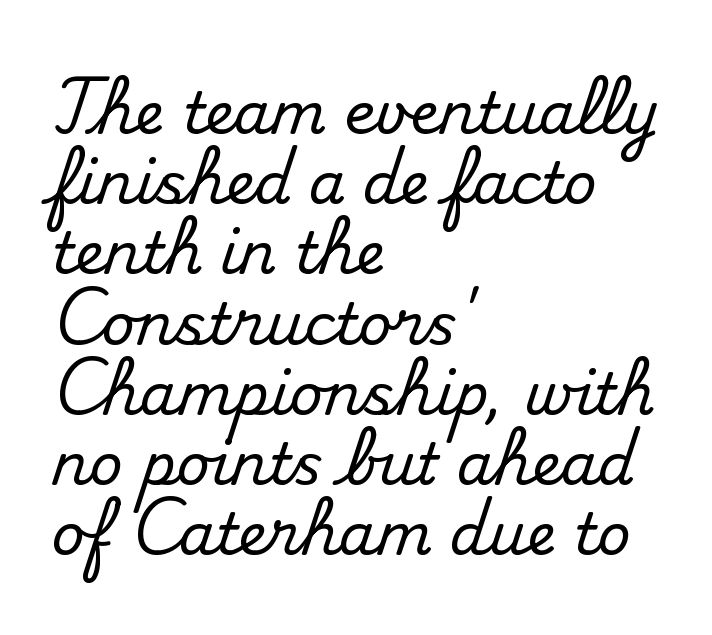
The horizontal fit of the characters is conventional and even. You could not count columns in this text — the font is proportionally spaced. A classic flush-left, rag-right setting is used for this passage. Anything drawn beneath the words? Only blank space. Typographically, this falls in the serif category.
